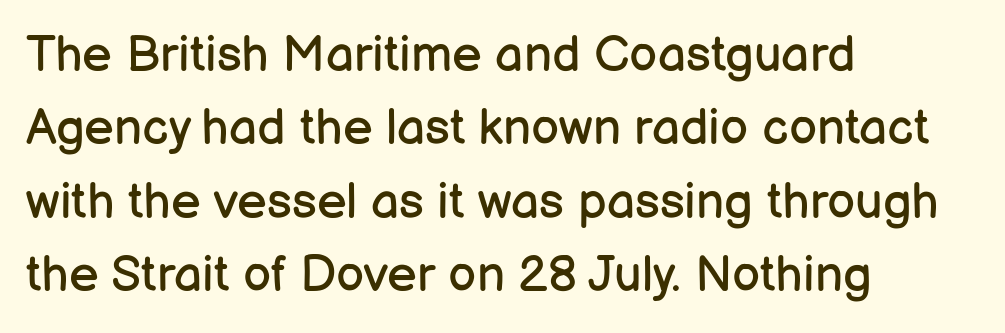
Each new line begins a customary step beneath the previous one. Glance below the letters and you will spot only blank space. This rendering leaves character spacing at its baseline value. This is the regular roman posture of the typeface.
